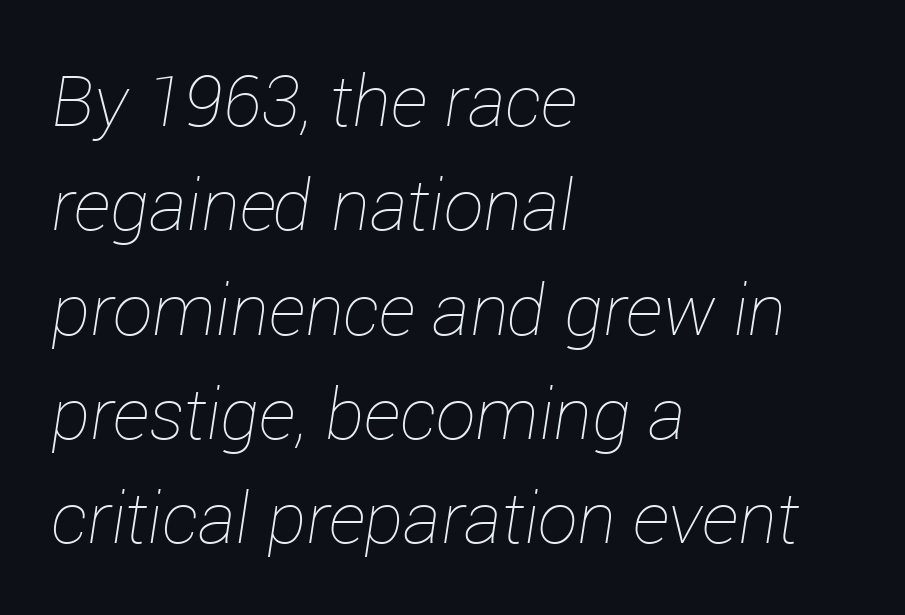
{"italic": "yes", "lean": "right", "slant_degrees": 12, "bold": "no", "weight": "thin", "width": "normal", "stroke_contrast": "low", "x_height": "medium", "monospaced": "no", "underline": "no", "align": "left", "line_spacing": "normal", "line_spacing_ratio": 1.47, "letter_spacing": "normal", "letter_spacing_em": 0.0, "glyph_px": 71}
